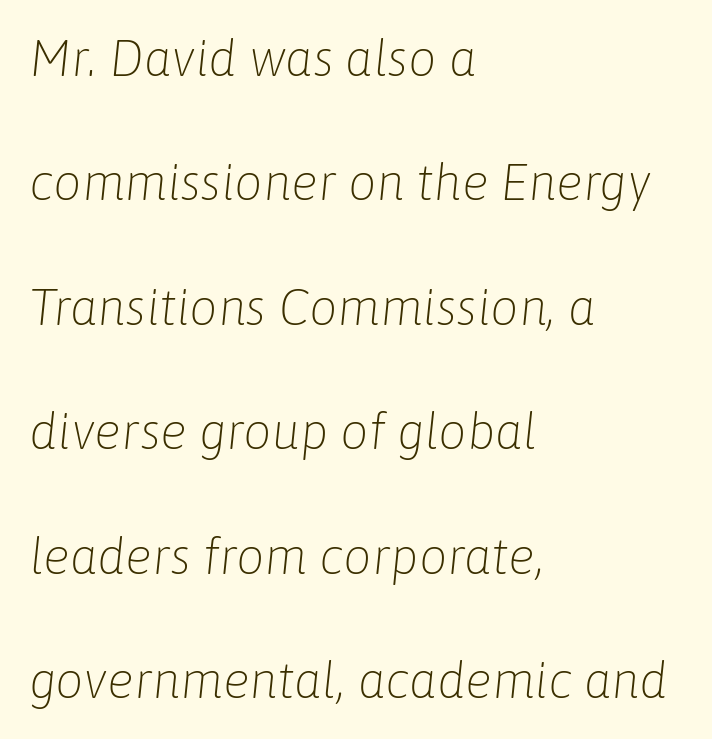
Q: Is the text bold? A: No.
Q: Is the text italic (slanted)? A: Yes, it leans right by about 6 degrees.
Q: Is the text underlined? A: No.
Q: How is the paragraph aligned? A: Left-aligned.
Q: Is the spacing between letters normal or unusually wide? A: Normal.
Q: Is the spacing between lines tight, normal or loose? A: Loose.
Q: Width (condensed, normal, or wide)? A: Normal.
Q: Stroke contrast? A: Low.
Q: x-height? A: Medium.
Q: Monospaced? A: No.
